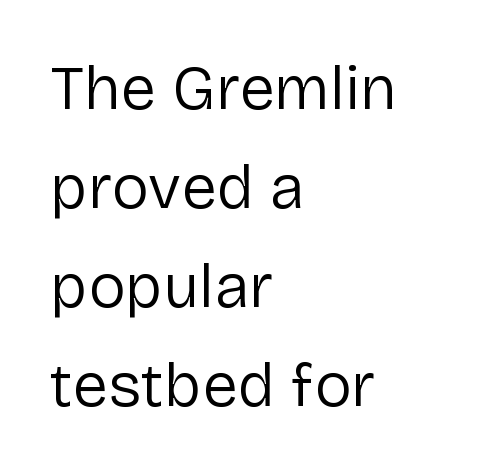
The image shows 63 px regular-weight sans-serif type, upright; set left-aligned, normal line spacing (1.57x), normal letter spacing, not underlined; low stroke contrast and a medium x-height.
